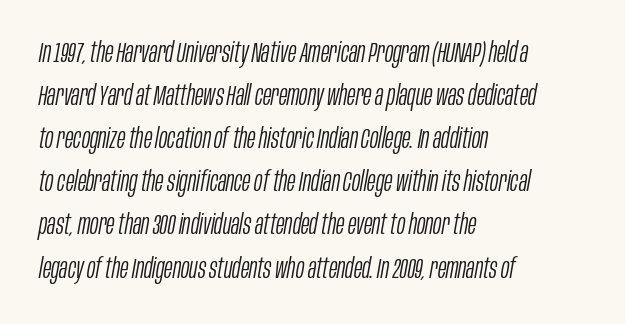
Q: Is the text bold? A: No.
Q: Is the text italic (slanted)? A: Yes, it leans right by about 10 degrees.
Q: Is the text underlined? A: No.
Q: How is the paragraph aligned? A: Left-aligned.
Q: Is the spacing between letters normal or unusually wide? A: Normal.
Q: Is the spacing between lines tight, normal or loose? A: Normal.
Q: Width (condensed, normal, or wide)? A: Condensed.
Q: Stroke contrast? A: Low.
Q: x-height? A: Large.
Q: Monospaced? A: No.
